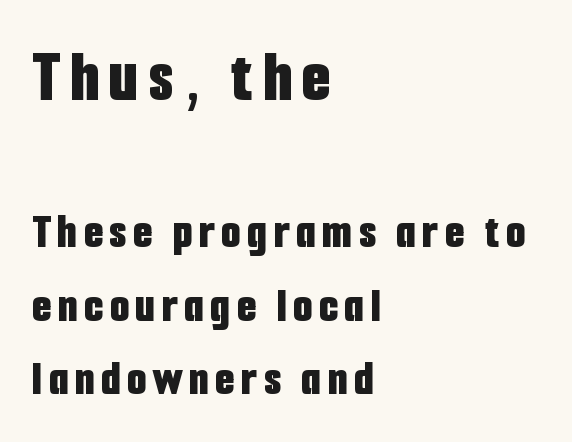
The image shows 75 px bold, condensed sans-serif type, upright; set left-aligned, normal line spacing (1.47x), not underlined; the first (top) block is 1.5x larger; low stroke contrast and a medium x-height.
